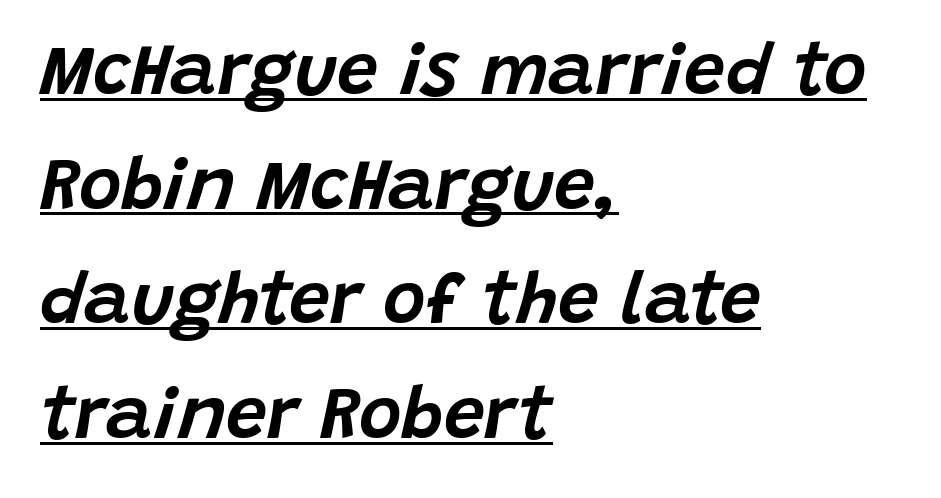
{"italic": "yes", "lean": "right", "slant_degrees": 15, "width": "normal", "stroke_contrast": "low", "x_height": "large", "monospaced": "no", "underline": "yes", "align": "left", "line_spacing": "normal", "line_spacing_ratio": 1.57, "letter_spacing": "normal", "letter_spacing_em": 0.0, "glyph_px": 73}
